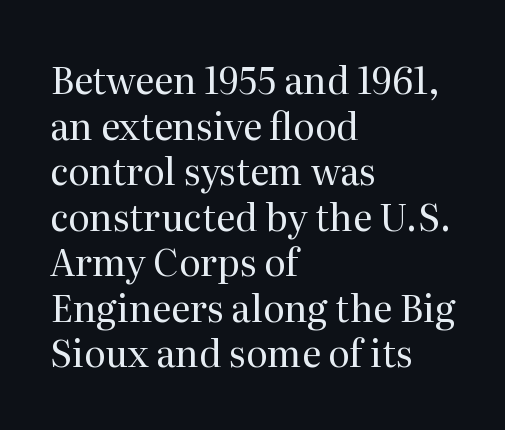
The image shows 37 px regular-weight serif type, upright; set left-aligned, line spacing 1.23x, normal letter spacing, not underlined; medium stroke contrast and a medium x-height.
